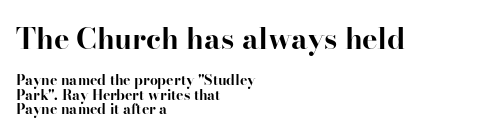
Q: Is the text bold? A: Yes.
Q: Is the text italic (slanted)? A: No, it is upright.
Q: Is the typeface a serif or a sans-serif typeface? A: Serif.
Q: Is the text underlined? A: No.
Q: How is the paragraph aligned? A: Left-aligned.
Q: Is the spacing between letters normal or unusually wide? A: Normal.
Q: Is the spacing between lines tight, normal or loose? A: Tight.
Q: Which block of text is set in a larger size, the first (top) or the second (bottom)? A: The first (top) one.
Q: Width (condensed, normal, or wide)? A: Normal.
Q: Stroke contrast? A: High.
Q: x-height? A: Small.
Q: Monospaced? A: No.
